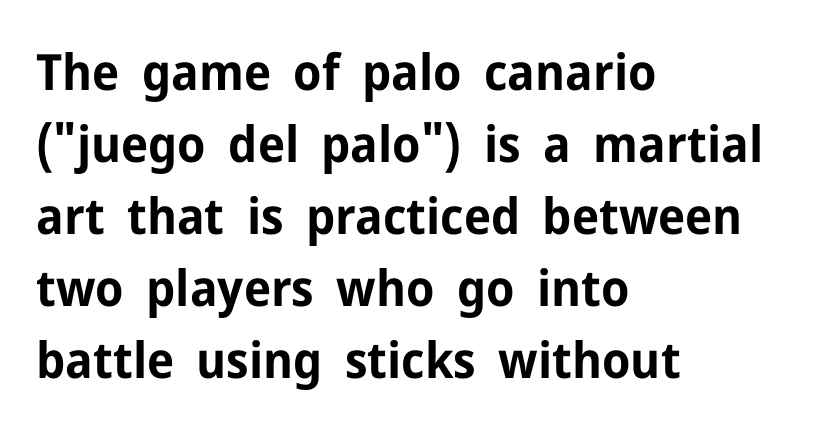
{"serif": "no", "italic": "no", "bold": "yes", "weight": "bold", "width": "normal", "stroke_contrast": "low", "x_height": "medium", "monospaced": "no", "underline": "no", "align": "left", "line_spacing": "normal", "line_spacing_ratio": 1.44, "letter_spacing": "normal", "letter_spacing_em": 0.0, "glyph_px": 50}
